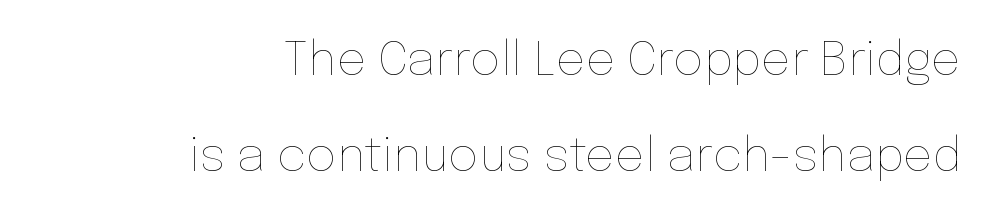
The image shows 47 px thin type, upright; set right-aligned, loose line spacing (2.04x), normal letter spacing, not underlined; low stroke contrast and a medium x-height.
